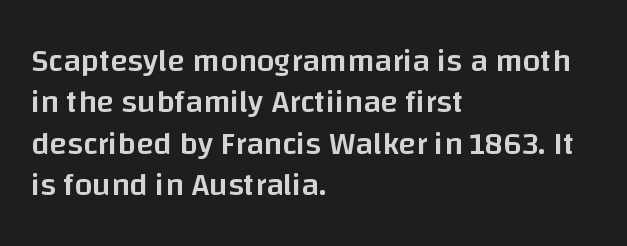
The string is rendered with underlining switched off. The rendering uses natural spacing where letterforms have individual widths. Glyph-to-glyph distance matches everyday printed text. Nothing sits at the stroke ends, so this counts as sans-serif.
